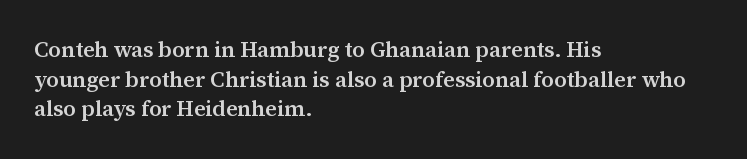
No word sits above an underline. Look at the stroke-to-counter ratio: somewhat heavy, a semibold. When letters stand straight like this, we call the style roman or upright. Observe the ordinary spacing: letters are neighbours, not strangers. The space between consecutive lines is moderate.
